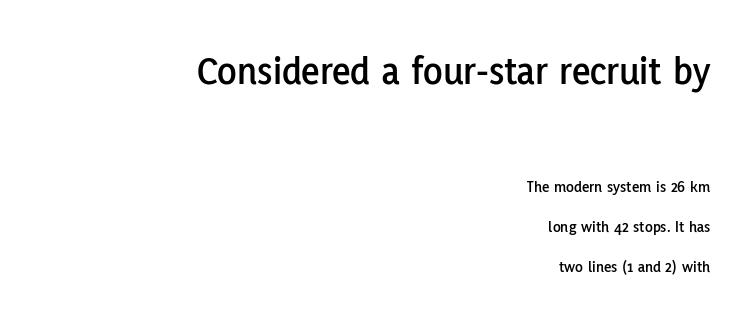
Nothing unusual about the tracking: characters are spaced as the font intends. Posture: vertical. The gap between lines stays unmarked. Baseline-to-baseline distance is far greater than the letter height. Is this a fixed-width face? No — the glyphs have proportional, varying widths. Teacher's note: observe the even right margin — that is flush-right alignment.
